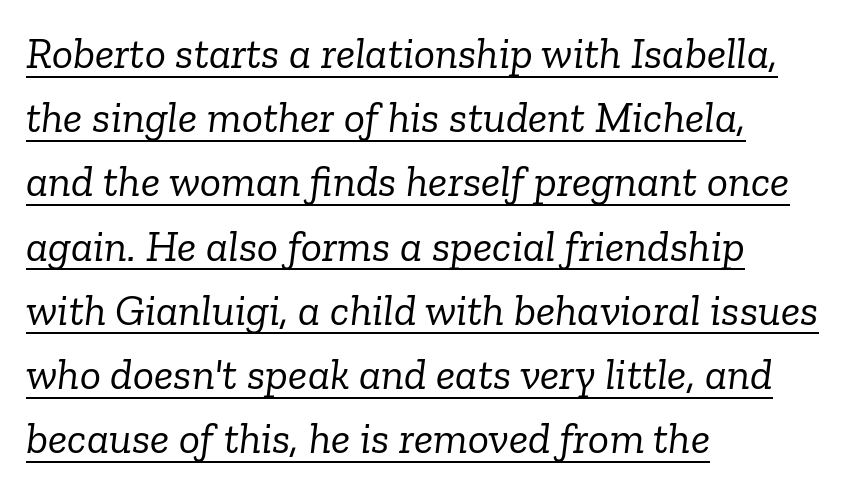
{"serif": "yes", "italic": "yes", "lean": "right", "slant_degrees": 6, "bold": "no", "weight": "light", "width": "normal", "stroke_contrast": "low", "x_height": "medium", "monospaced": "no", "underline": "yes", "align": "left", "line_spacing": "normal", "line_spacing_ratio": 1.46, "letter_spacing": "normal", "letter_spacing_em": 0.0, "glyph_px": 44}
